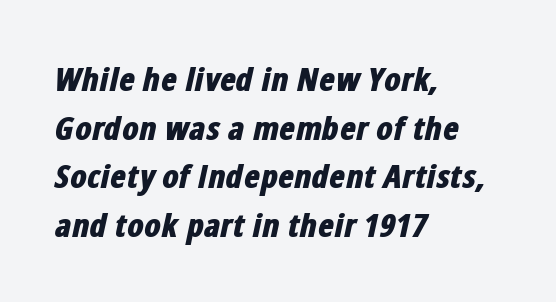
The passage shown is typed in a proportional face where columns would drift. Typeset ragged right — the left edge is the straight one. Looking at the ascenders, they clearly lean. Whoever set this chose a conventional vertical rhythm. The string is rendered with underlining switched off. Default kerning and tracking; the words read as compact shapes.
